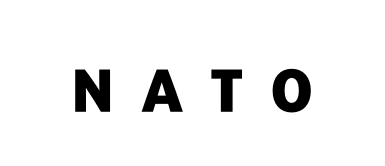
{"serif": "no", "italic": "no", "bold": "yes", "weight": "heavy", "width": "normal", "stroke_contrast": "low", "x_height": "medium", "monospaced": "no", "underline": "no", "letter_spacing": "wide", "letter_spacing_em": 0.46, "glyph_px": 59}
